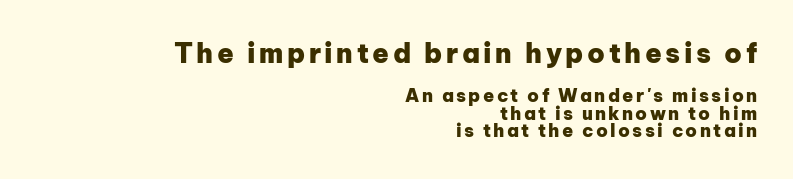
Q: Is the text bold? A: Yes.
Q: Is the text italic (slanted)? A: No, it is upright.
Q: Is the text underlined? A: No.
Q: How is the paragraph aligned? A: Right-aligned.
Q: Is the spacing between lines tight, normal or loose? A: Tight.
Q: Which block of text is set in a larger size, the first (top) or the second (bottom)? A: The first (top) one.
